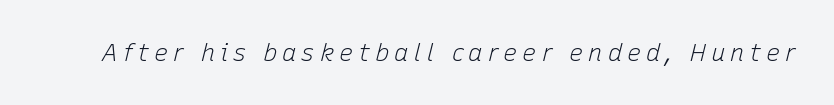
Q: Is the text bold? A: No.
Q: Is the text italic (slanted)? A: Yes, it leans right by about 15 degrees.
Q: Is the text underlined? A: No.
Q: Is the spacing between letters normal or unusually wide? A: Unusually wide.
